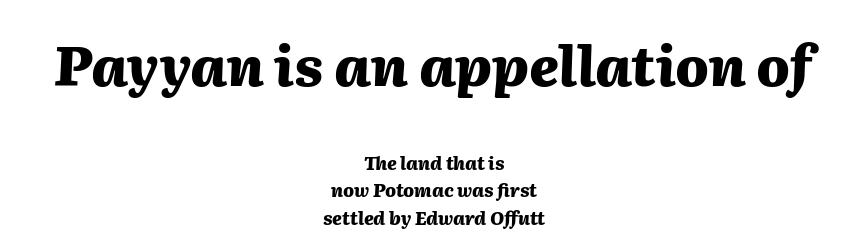
The image shows 55 px heavy type, italic (leaning right); set centered, normal line spacing (1.54x), normal letter spacing, not underlined; the first (top) block is 3.06x larger; medium stroke contrast and a medium x-height.
